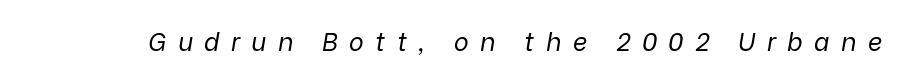
{"italic": "yes", "lean": "right", "slant_degrees": 9, "bold": "no", "underline": "no", "letter_spacing": "wide", "letter_spacing_em": 0.46, "glyph_px": 25}
